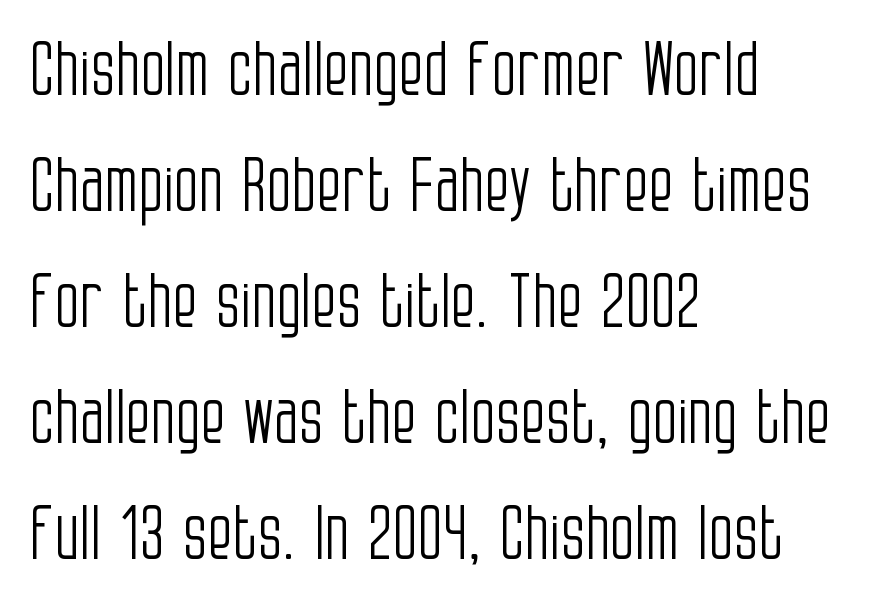
Spacing verdict: proportional, widths tailored to each character. The designer went with a sans here, leaving each stem footless. If you drew a line through each stem, it would be perfectly vertical. If you measured baseline to baseline, you'd find a middling distance.
